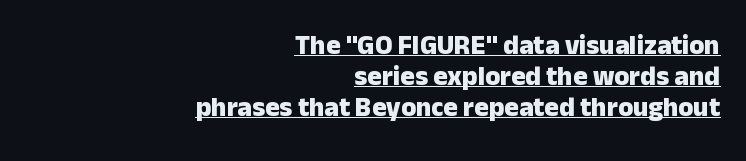
Quick note: underline on. You could call the tracking neutral — neither tight nor loose. Weight: bold. This is the regular roman posture of the typeface. This block would grow much taller if given ordinary leading; it's compressed now.
